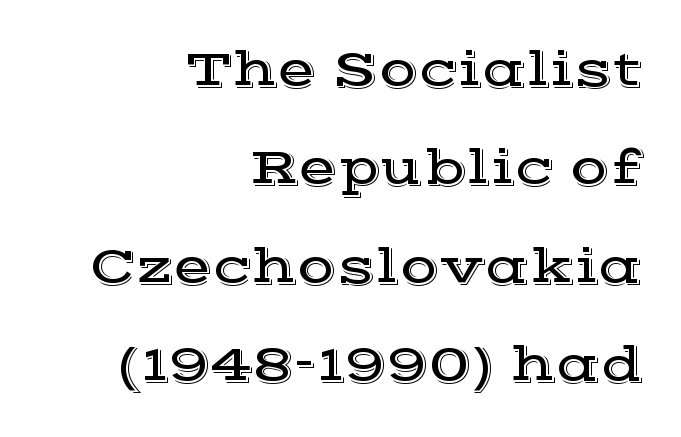
The image shows 51 px wide serif type, upright; set right-aligned, loose line spacing (1.93x), normal letter spacing, not underlined; a medium x-height.
